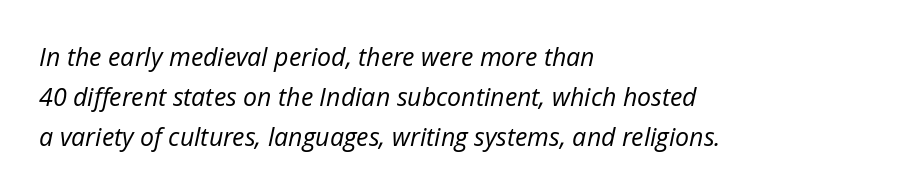
Each row of text sits above clean, open space. Reading down the column, the eye jumps a familiar distance to each next line. The passage shown is not bold in any degree. The passage is arranged the way most books set body copy — flush left. Tracking here is standard; glyphs follow each other at the usual distance.
